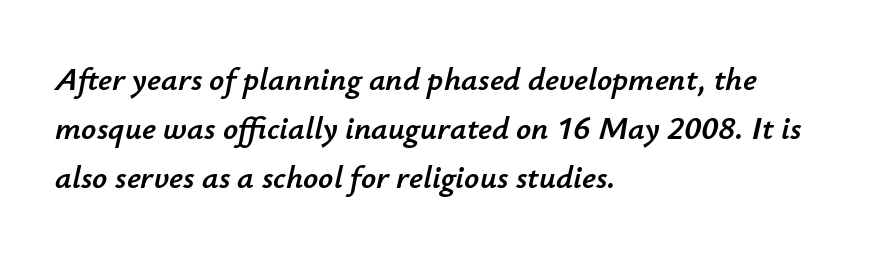
Q: Is the text italic (slanted)? A: Yes, it leans right by about 12 degrees.
Q: Is the text underlined? A: No.
Q: How is the paragraph aligned? A: Left-aligned.
Q: Is the spacing between letters normal or unusually wide? A: Normal.
Q: Is the spacing between lines tight, normal or loose? A: Normal.
Q: Width (condensed, normal, or wide)? A: Normal.
Q: Stroke contrast? A: Low.
Q: x-height? A: Small.
Q: Monospaced? A: No.
